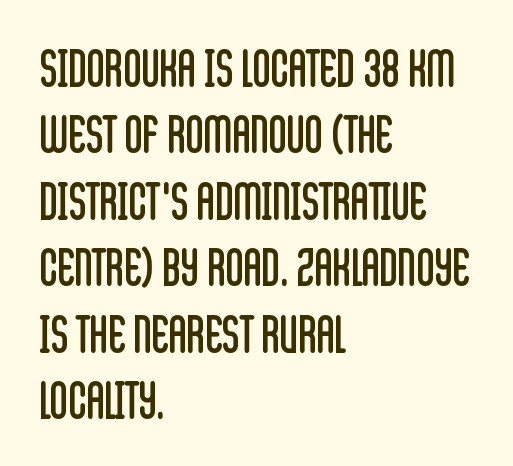
The image shows 50 px regular-weight, condensed sans-serif type, upright; set left-aligned, normal line spacing (1.33x), normal letter spacing, not underlined; low stroke contrast and a large x-height.
